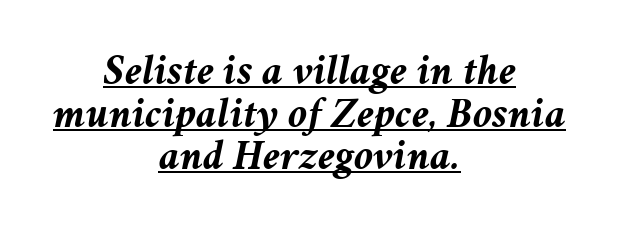
Each glyph is drawn with heavy, bold strokes. The line-height multiplier appears low, near solid setting. Students, note that the glyphs here touch the page at normal intervals. Do the characters align in a grid? No, the font is proportional. Each line is balanced around a shared central axis. Descenders here cross a horizontal rule under the line.
